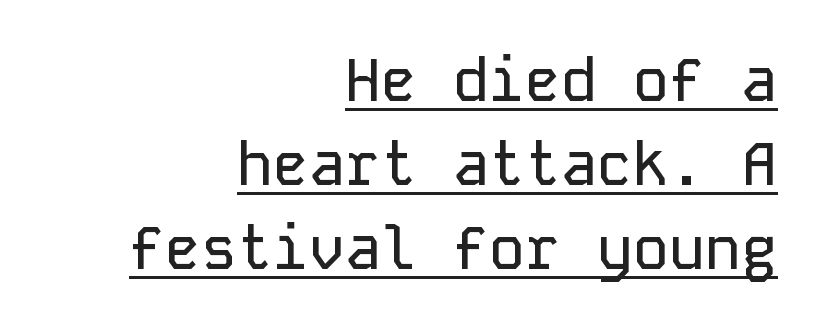
{"serif": "no", "italic": "no", "width": "normal", "stroke_contrast": "low", "x_height": "medium", "monospaced": "yes", "underline": "yes", "align": "right", "line_spacing": "normal", "line_spacing_ratio": 1.4, "letter_spacing": "normal", "letter_spacing_em": 0.0, "glyph_px": 60}
